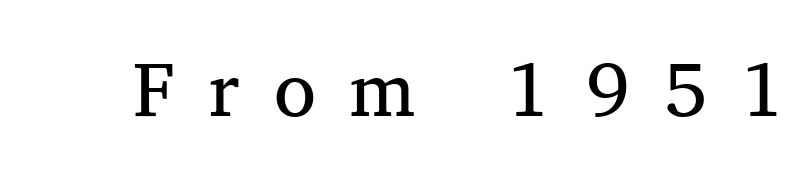
{"serif": "yes", "italic": "no", "bold": "no", "weight": "regular", "width": "normal", "stroke_contrast": "medium", "x_height": "medium", "monospaced": "no", "underline": "no", "letter_spacing": "wide", "letter_spacing_em": 0.45, "glyph_px": 77}
